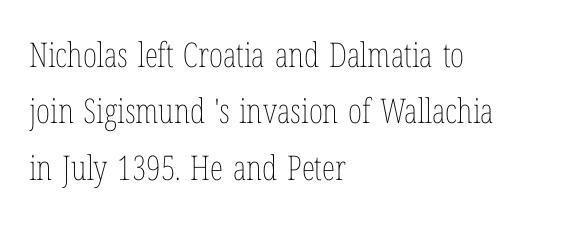
Q: Is the text bold? A: No.
Q: Is the text italic (slanted)? A: No, it is upright.
Q: Is the text underlined? A: No.
Q: How is the paragraph aligned? A: Left-aligned.
Q: Is the spacing between letters normal or unusually wide? A: Normal.
Q: Is the spacing between lines tight, normal or loose? A: Normal.
Q: Width (condensed, normal, or wide)? A: Condensed.
Q: Stroke contrast? A: Low.
Q: x-height? A: Medium.
Q: Monospaced? A: No.
